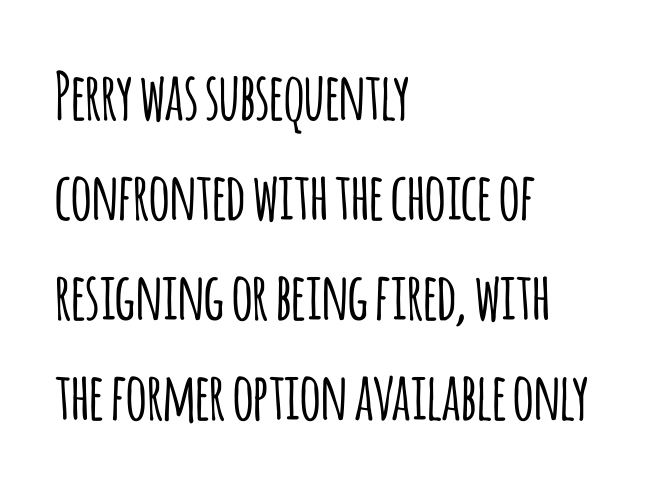
The text was rendered using a sans face with plain stroke endings. In terms of leading, this rendering sits right in the middle. Style check: upright. Glance below the letters and you will spot only blank space. The tracking reads as untouched default to a designer's eye.
